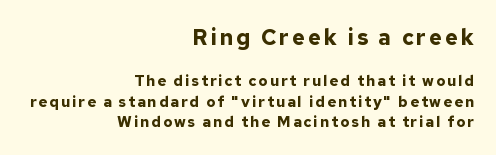
{"italic": "no", "bold": "yes", "underline": "no", "align": "right", "line_spacing": "normal", "line_spacing_ratio": 1.38, "larger_block": "first", "size_ratio": 1.47, "glyph_px": 22}
